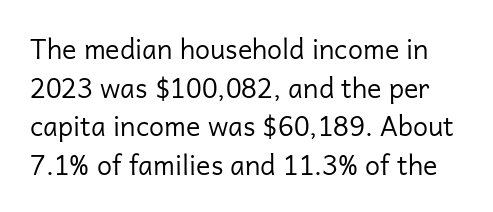
The image shows 27 px text type, upright; set normal line spacing (1.43x), normal letter spacing, not underlined.
